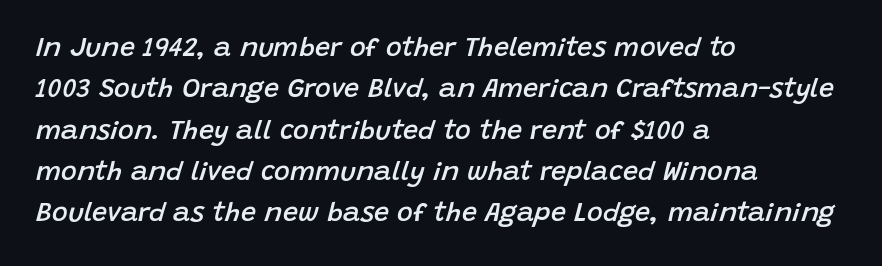
Typeset ragged right — the left edge is the straight one. Stems and bowls a touch heavier than normal — semibold. Style check: oblique. Tracking value appears to be zero — textbook default spacing.
